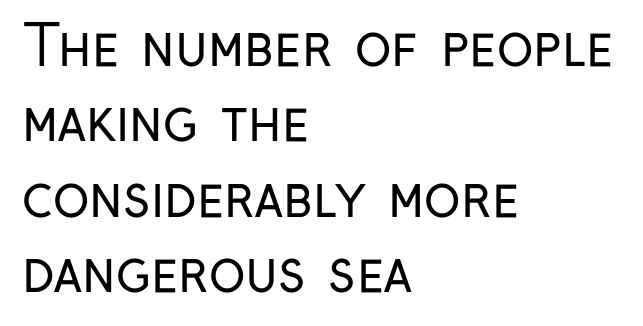
The image shows 55 px regular-weight, condensed sans-serif type, upright; set left-aligned, normal line spacing (1.37x), normal letter spacing, not underlined; low stroke contrast and a medium x-height.
